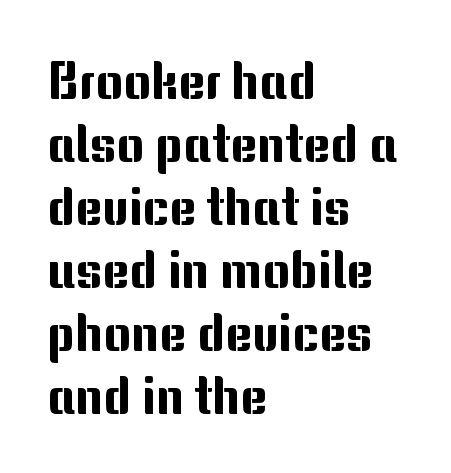
The image shows 52 px sans-serif type, upright; set left-aligned, line spacing 1.21x, normal letter spacing, not underlined; medium stroke contrast and a medium x-height.
